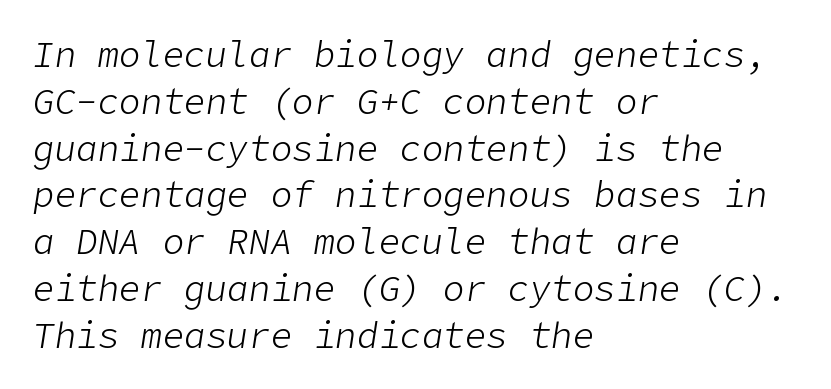
{"italic": "yes", "lean": "right", "slant_degrees": 9, "bold": "no", "weight": "light", "width": "normal", "stroke_contrast": "low", "x_height": "medium", "underline": "no", "align": "left", "line_spacing": "normal", "line_spacing_ratio": 1.3, "letter_spacing": "normal", "letter_spacing_em": 0.0, "glyph_px": 36}
